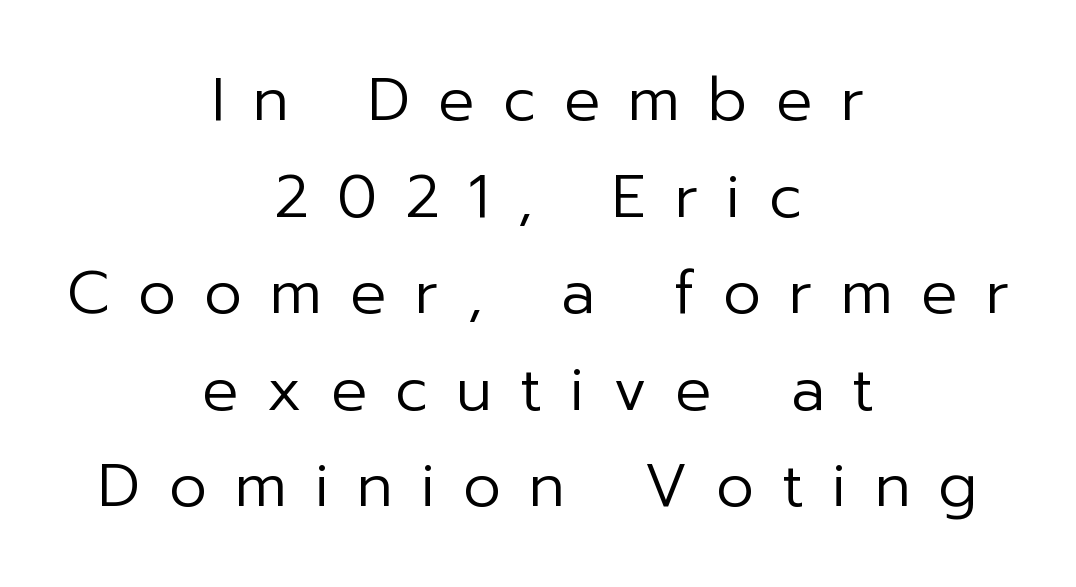
Q: Is the text bold? A: No.
Q: Is the text italic (slanted)? A: No, it is upright.
Q: Is the typeface a serif or a sans-serif typeface? A: Sans-serif.
Q: Is the text underlined? A: No.
Q: How is the paragraph aligned? A: Centered.
Q: Is the spacing between letters normal or unusually wide? A: Unusually wide.
Q: Is the spacing between lines tight, normal or loose? A: Normal.
Q: Width (condensed, normal, or wide)? A: Normal.
Q: Stroke contrast? A: Low.
Q: x-height? A: Medium.
Q: Monospaced? A: No.
